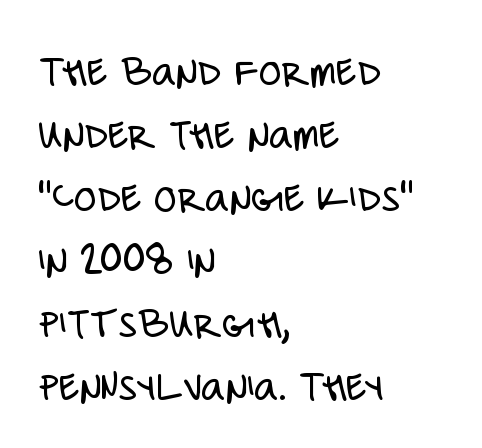
Does the copy run flush right? No — it runs flush left. No extra tracking has been applied to these lines. Any mark beneath the type? The region is blank. Note the varied advance widths — an 'i' is clearly narrower than an 'm'. Characters remain perfectly vertical along every line.
